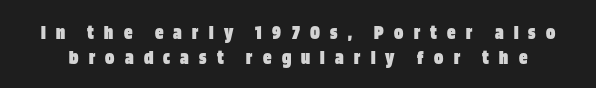
The image shows 21 px bold type, upright; set line spacing 1.17x, unusually wide letter spacing (+0.49 em), not underlined.
